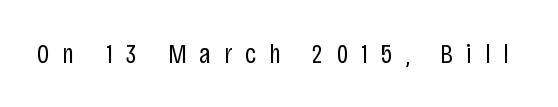
{"serif": "no", "italic": "no", "bold": "no", "weight": "regular", "width": "condensed", "stroke_contrast": "low", "x_height": "large", "monospaced": "no", "underline": "no", "letter_spacing": "wide", "letter_spacing_em": 0.47, "glyph_px": 28}
